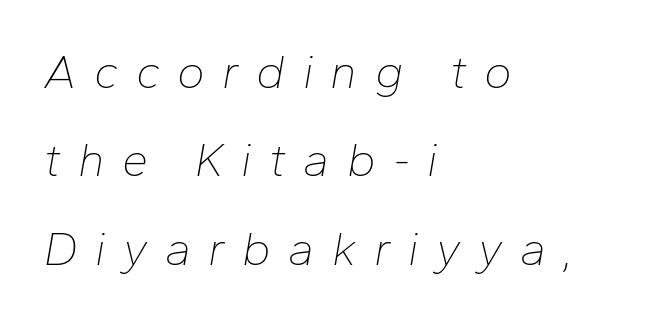
The image shows 47 px thin type, italic (leaning right); set left-aligned, line spacing 1.88x, unusually wide letter spacing (+0.37 em), not underlined; low stroke contrast and a medium x-height.
